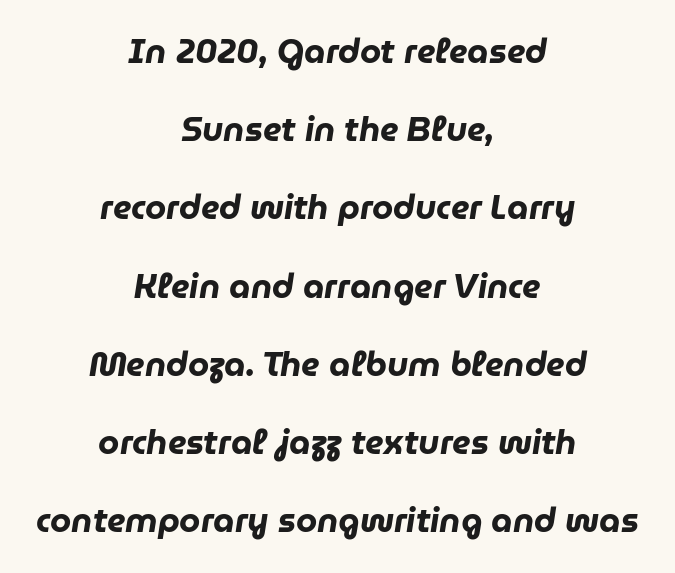
{"italic": "yes", "lean": "right", "slant_degrees": 9, "bold": "yes", "weight": "heavy", "width": "normal", "stroke_contrast": "low", "x_height": "medium", "monospaced": "no", "underline": "no", "align": "center", "line_spacing": "loose", "line_spacing_ratio": 2.3, "letter_spacing": "normal", "letter_spacing_em": 0.0, "glyph_px": 34}
